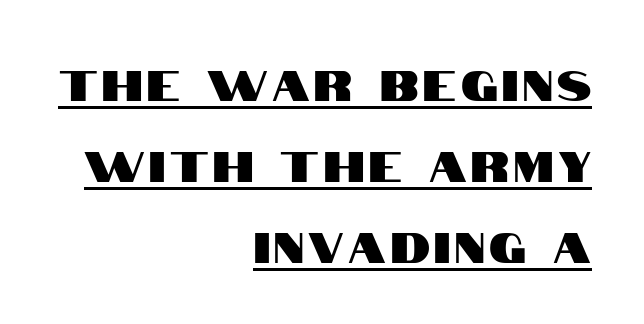
The rag falls on the left side of this text block. Examine the stroke ends and you'll find no serifs. Every stem runs plumb, perpendicular to the baseline. Every word sits above its own underline. You could not count columns in this text — the font is proportionally spaced.
